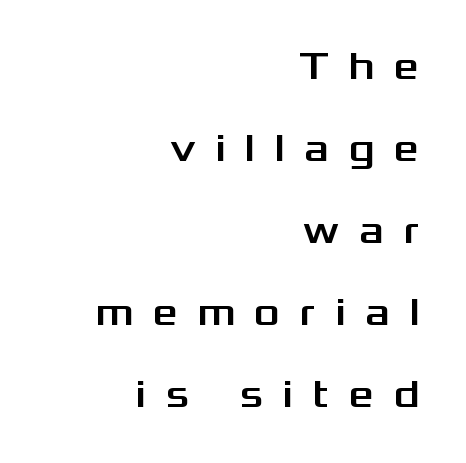
The image shows 40 px wide sans-serif type, upright; set right-aligned, loose line spacing (2.05x), unusually wide letter spacing (+0.48 em), not underlined; medium stroke contrast and a medium x-height.
